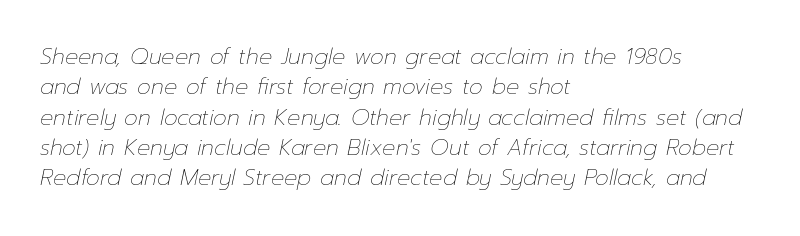
The image shows 22 px text type, italic (leaning right); set left-aligned, normal line spacing (1.38x), normal letter spacing, not underlined.
